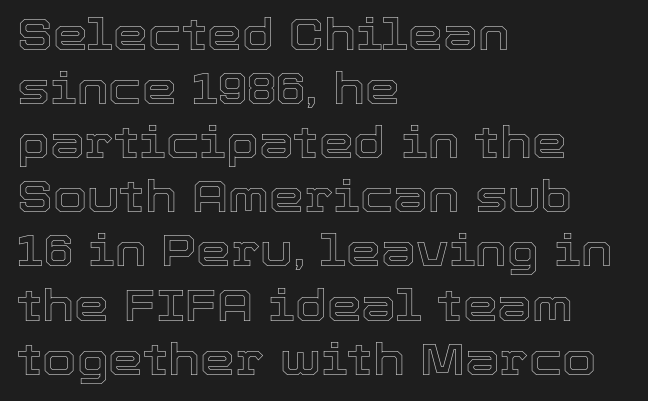
{"italic": "no", "width": "normal", "x_height": "medium", "monospaced": "no", "underline": "no", "align": "left", "line_spacing_ratio": 1.23, "letter_spacing": "normal", "letter_spacing_em": 0.0, "glyph_px": 44}
